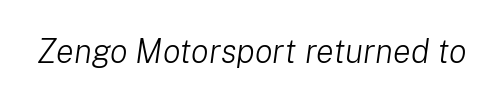
The image shows 33 px light type, italic (leaning right); set normal letter spacing, not underlined; low stroke contrast and a medium x-height.
